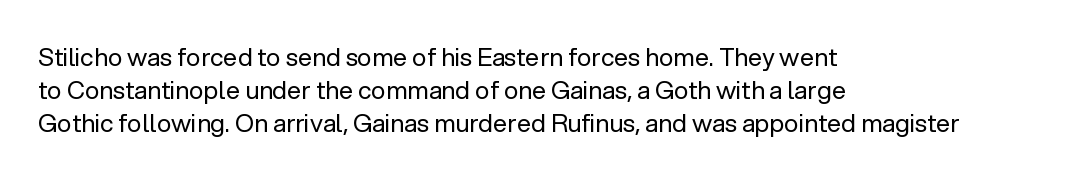
These lines sit exactly where default settings would place them. Decoration check: the copy has no underline. The typeface has the unassuming heft of standard copy or less. Horizontal alignment here is leftward, the default for most running prose.
